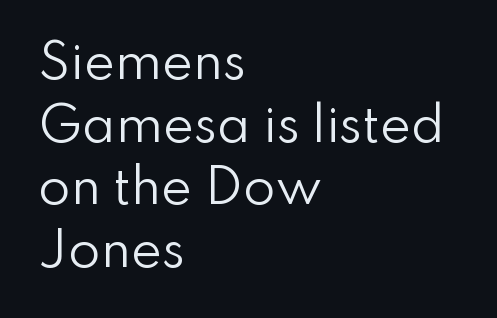
{"serif": "no", "italic": "no", "bold": "no", "weight": "regular", "width": "normal", "stroke_contrast": "low", "x_height": "small", "monospaced": "no", "underline": "no", "align": "left", "line_spacing": "normal", "line_spacing_ratio": 1.33, "letter_spacing": "normal", "letter_spacing_em": 0.0, "glyph_px": 47}
